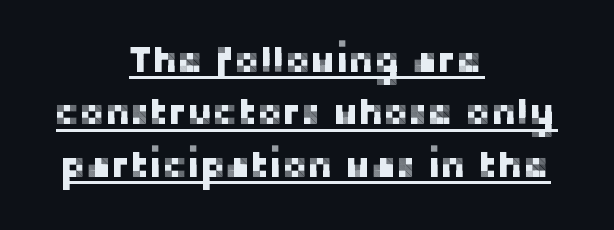
The image shows 38 px sans-serif type, upright; set centered, normal line spacing (1.38x), normal letter spacing, underlined; low stroke contrast and a medium x-height.
